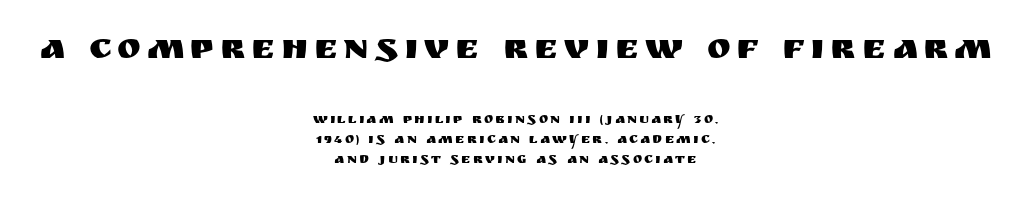
{"serif": "no", "italic": "no", "width": "normal", "stroke_contrast": "medium", "x_height": "large", "monospaced": "no", "underline": "no", "align": "center", "line_spacing": "normal", "line_spacing_ratio": 1.42, "larger_block": "first", "size_ratio": 2.57, "glyph_px": 36}
